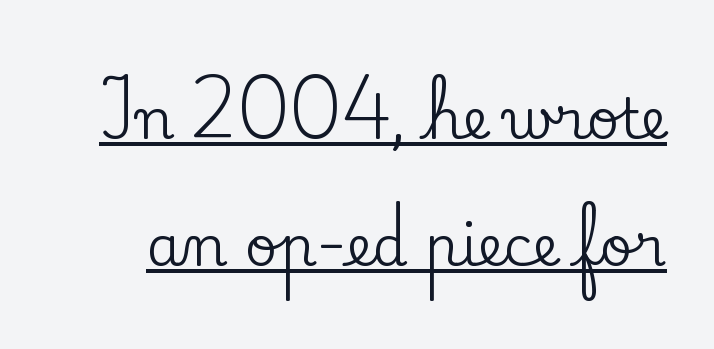
Q: Is the text italic (slanted)? A: No, it is upright.
Q: Is the typeface a serif or a sans-serif typeface? A: Serif.
Q: Is the text underlined? A: Yes.
Q: Is the spacing between letters normal or unusually wide? A: Normal.
Q: Is the spacing between lines tight, normal or loose? A: Loose.
Q: Width (condensed, normal, or wide)? A: Normal.
Q: Stroke contrast? A: Low.
Q: x-height? A: Small.
Q: Monospaced? A: No.
